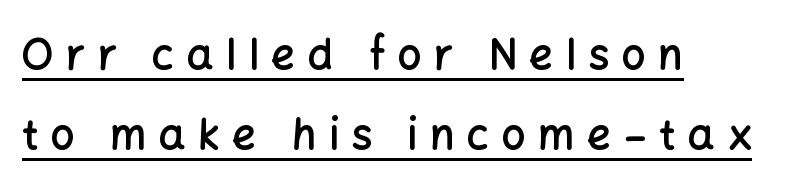
{"serif": "no", "italic": "no", "bold": "semi", "weight": "semibold", "width": "normal", "stroke_contrast": "low", "x_height": "medium", "monospaced": "no", "underline": "yes", "align": "left", "line_spacing": "loose", "line_spacing_ratio": 1.9, "letter_spacing": "wide", "letter_spacing_em": 0.3, "glyph_px": 42}
